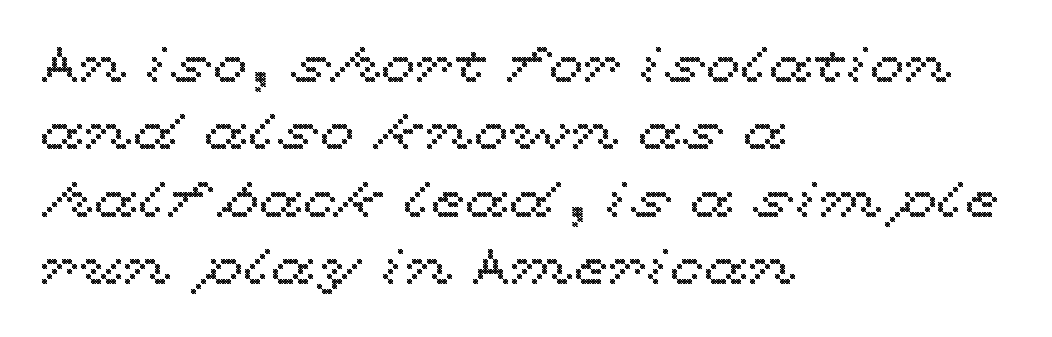
The image shows 50 px wide type; set left-aligned, normal line spacing (1.35x), normal letter spacing, not underlined; a medium x-height.
